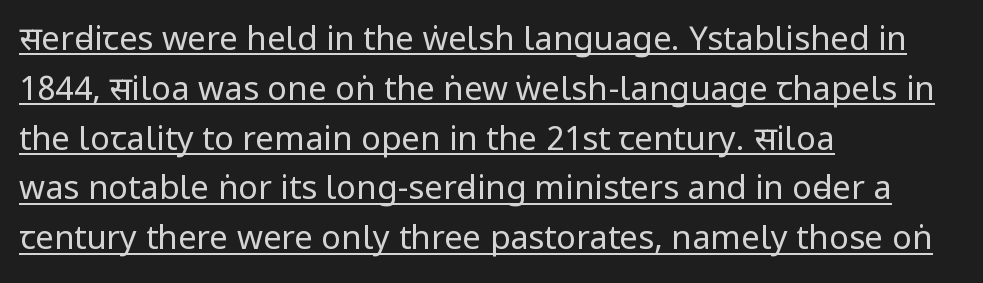
The image shows 33 px regular-weight, condensed sans-serif type, upright; set left-aligned, normal line spacing (1.51x), normal letter spacing, underlined; low stroke contrast and a large x-height.
